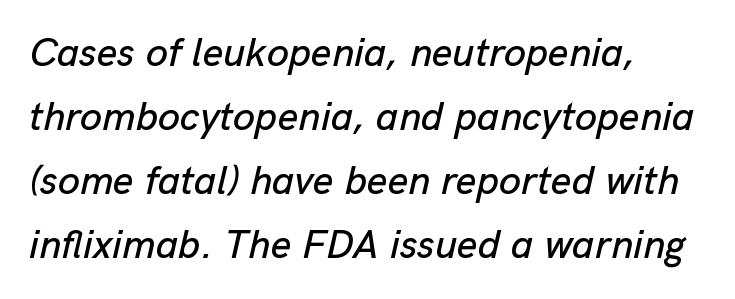
Successive baselines arrive at the customary interval. You could not count columns in this text — the font is proportionally spaced. You can tell it's italic because the verticals aren't actually vertical. Lines of text with bare space underneath. Here the glyphs are tracked normally, forming tight word shapes. Does the copy run flush right? No — it runs flush left.
